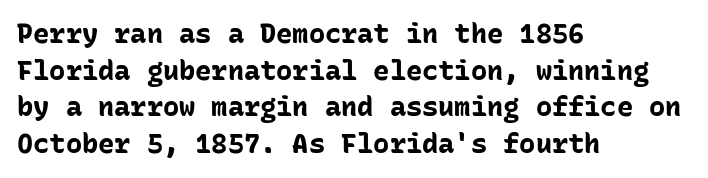
Q: Is the text bold? A: Yes.
Q: Is the text italic (slanted)? A: No, it is upright.
Q: Is the text underlined? A: No.
Q: How is the paragraph aligned? A: Left-aligned.
Q: Is the spacing between letters normal or unusually wide? A: Normal.
Q: Is the spacing between lines tight, normal or loose? A: Normal.
